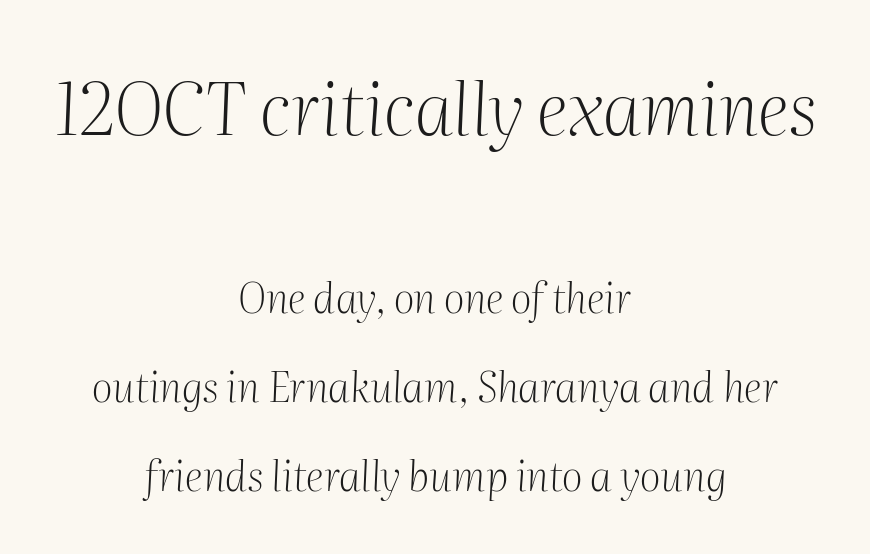
The image shows 72 px light serif type, italic (leaning right); set centered, loose line spacing (2.17x), normal letter spacing, not underlined; the first (top) block is 1.76x larger; medium stroke contrast and a medium x-height.
